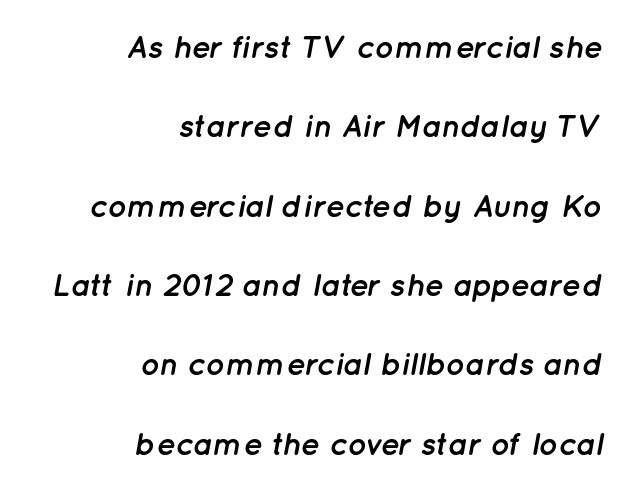
Q: Is the text bold? A: Yes.
Q: Is the text italic (slanted)? A: Yes, it leans right by about 12 degrees.
Q: Is the text underlined? A: No.
Q: How is the paragraph aligned? A: Right-aligned.
Q: Is the spacing between letters normal or unusually wide? A: Normal.
Q: Is the spacing between lines tight, normal or loose? A: Loose.
Q: Width (condensed, normal, or wide)? A: Normal.
Q: Stroke contrast? A: Low.
Q: x-height? A: Medium.
Q: Monospaced? A: No.
